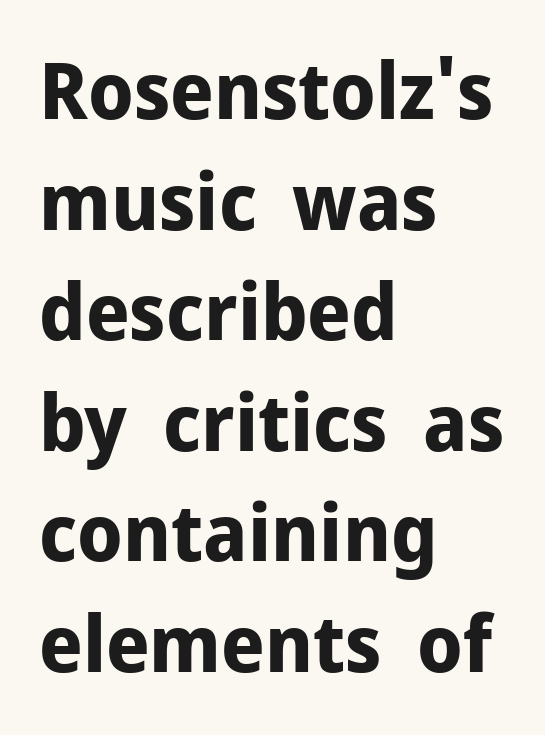
{"serif": "no", "italic": "no", "bold": "yes", "weight": "bold", "width": "normal", "stroke_contrast": "low", "x_height": "medium", "monospaced": "no", "underline": "no", "align": "left", "line_spacing": "normal", "line_spacing_ratio": 1.4, "letter_spacing": "normal", "letter_spacing_em": 0.0, "glyph_px": 79}
